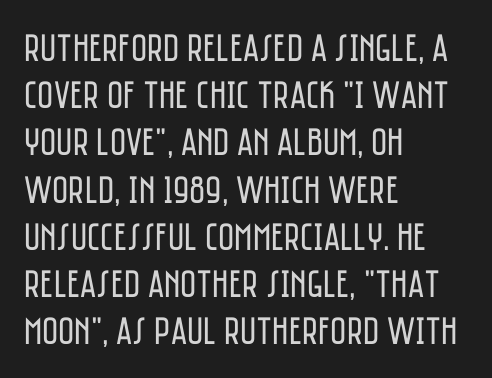
The image shows 39 px regular-weight, condensed sans-serif type, upright; set left-aligned, line spacing 1.21x, normal letter spacing, not underlined; low stroke contrast and a large x-height.
